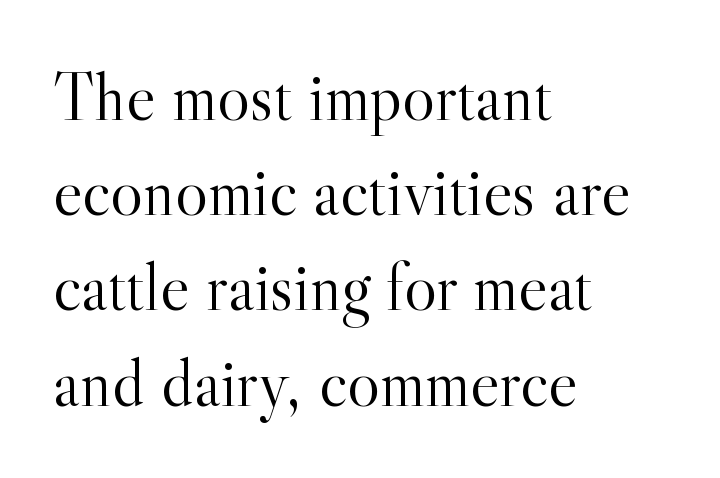
{"serif": "yes", "italic": "no", "bold": "no", "weight": "light", "width": "normal", "x_height": "small", "monospaced": "no", "underline": "no", "align": "left", "line_spacing": "normal", "line_spacing_ratio": 1.38, "letter_spacing": "normal", "letter_spacing_em": 0.0, "glyph_px": 69}
